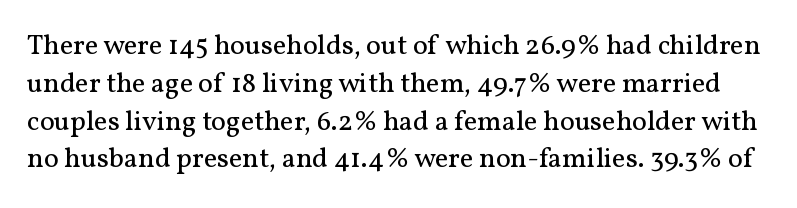
Q: Is the text bold? A: No.
Q: Is the text italic (slanted)? A: No, it is upright.
Q: Is the typeface a serif or a sans-serif typeface? A: Serif.
Q: Is the text underlined? A: No.
Q: Is the spacing between letters normal or unusually wide? A: Normal.
Q: Is the spacing between lines tight, normal or loose? A: Normal.
Q: Width (condensed, normal, or wide)? A: Normal.
Q: Stroke contrast? A: Medium.
Q: x-height? A: Medium.
Q: Monospaced? A: No.
